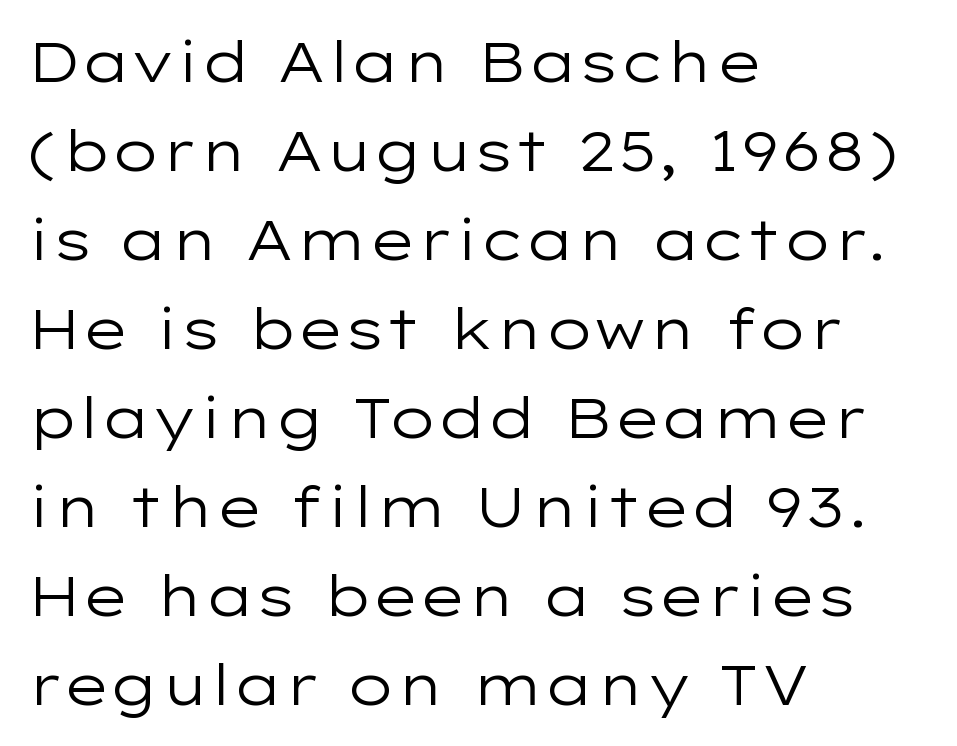
The lines sit at an ordinary, default distance from one another. Italic? Not at all — the glyphs are vertical. Typeset ragged right — the left edge is the straight one. Unbolded letterforms with no extra heft.
